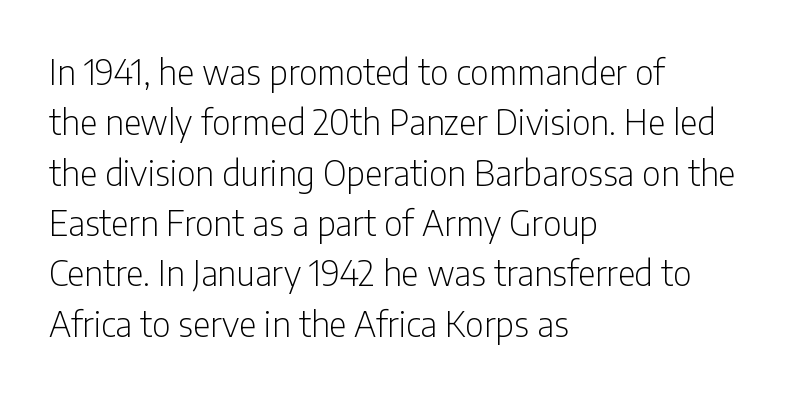
Q: Is the text bold? A: No.
Q: Is the text italic (slanted)? A: No, it is upright.
Q: Is the typeface a serif or a sans-serif typeface? A: Sans-serif.
Q: Is the text underlined? A: No.
Q: How is the paragraph aligned? A: Left-aligned.
Q: Is the spacing between letters normal or unusually wide? A: Normal.
Q: Is the spacing between lines tight, normal or loose? A: Normal.
Q: Width (condensed, normal, or wide)? A: Condensed.
Q: Stroke contrast? A: Low.
Q: x-height? A: Medium.
Q: Monospaced? A: No.
